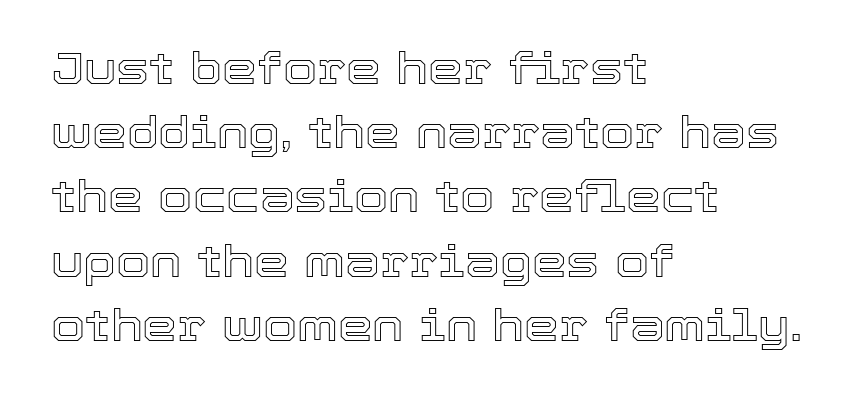
The image shows 44 px text type, upright; set left-aligned, normal line spacing (1.46x), normal letter spacing, not underlined; a medium x-height.
